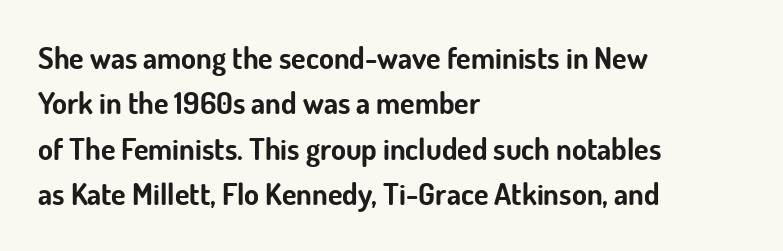
Q: Is the text bold? A: Yes.
Q: Is the text italic (slanted)? A: No, it is upright.
Q: Is the typeface a serif or a sans-serif typeface? A: Sans-serif.
Q: Is the text underlined? A: No.
Q: How is the paragraph aligned? A: Left-aligned.
Q: Is the spacing between letters normal or unusually wide? A: Normal.
Q: Is the spacing between lines tight, normal or loose? A: Normal.
Q: Width (condensed, normal, or wide)? A: Normal.
Q: Stroke contrast? A: Low.
Q: x-height? A: Small.
Q: Monospaced? A: No.
